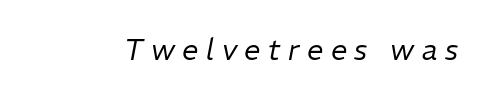
Slant detected: the letters are inclined. Look at the tracking — it's clearly loosened, letters drifting apart. Beneath every word, the page is bare. A typesetter would call this proportional, since set widths differ per character. The weight would be labelled regular, book, light, or lighter still.
